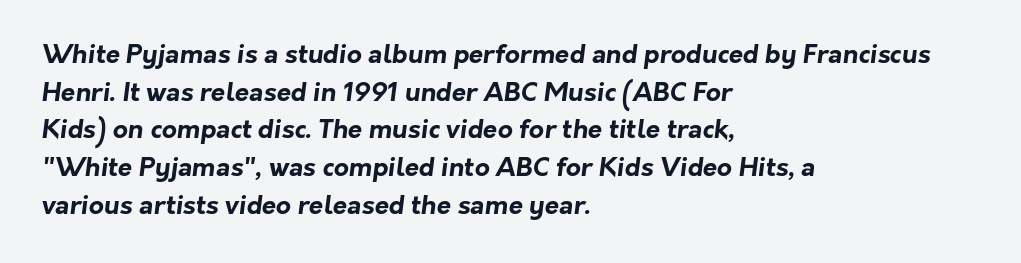
{"bold": "yes", "underline": "no", "align": "left", "line_spacing": "normal", "line_spacing_ratio": 1.45, "letter_spacing": "normal", "letter_spacing_em": 0.0, "glyph_px": 26}
